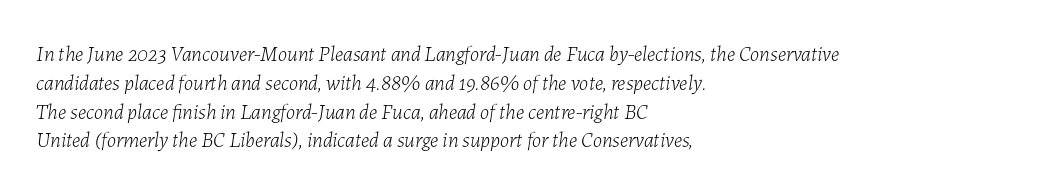
The typesetting does not lean heavy: it is not bold. Every row of glyphs begins at an identical x-position on the left. Beneath every word, the page is bare. Each word holds together tightly as a unit, with standard inter-letter gaps. The lines sit at an ordinary, default distance from one another.
